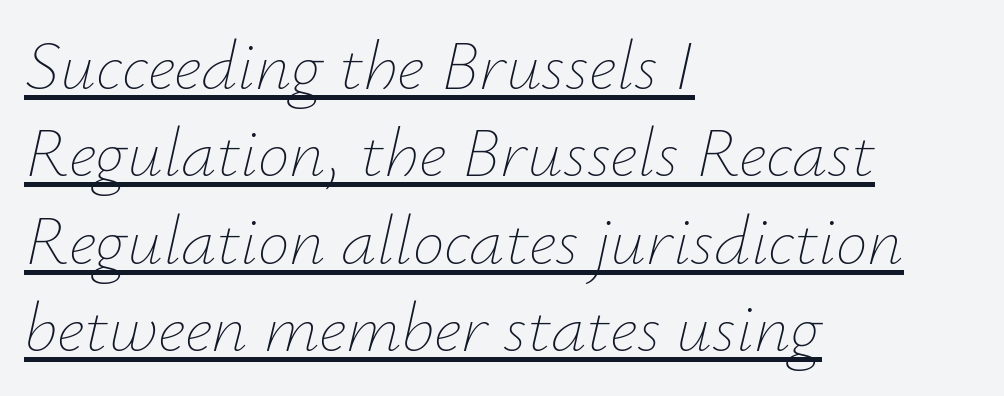
The typesetter chose a ragged-right arrangement here. Designer's note — italics engaged. Looks like regular typesetting: each glyph gets only the width it needs. The specimen includes a rule beneath the text block's lines.
